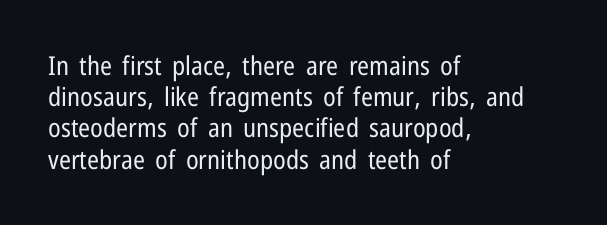
The image shows 26 px text type, upright; set left-aligned, line spacing 1.2x, normal letter spacing, not underlined.
